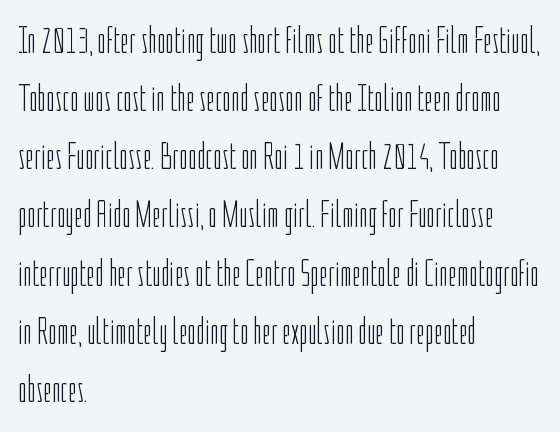
Q: Is the text bold? A: No.
Q: Is the text italic (slanted)? A: No, it is upright.
Q: Is the typeface a serif or a sans-serif typeface? A: Sans-serif.
Q: Is the text underlined? A: No.
Q: How is the paragraph aligned? A: Left-aligned.
Q: Is the spacing between letters normal or unusually wide? A: Normal.
Q: Is the spacing between lines tight, normal or loose? A: Normal.
Q: Width (condensed, normal, or wide)? A: Condensed.
Q: Stroke contrast? A: Low.
Q: x-height? A: Medium.
Q: Monospaced? A: No.
